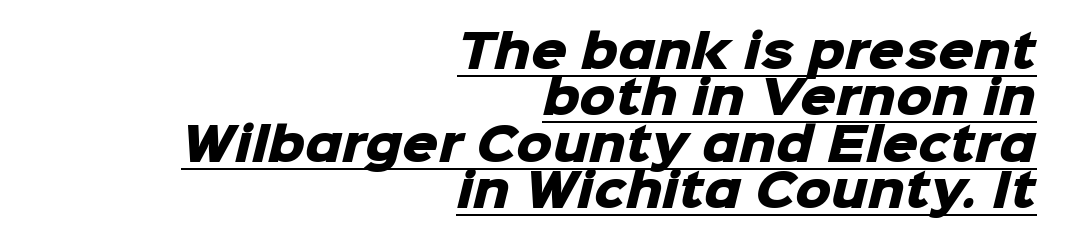
Unlike a traditional serif, this face leaves its strokes unadorned. The font is running at its bold setting. The paragraph shown leans on its right margin. The horizontal fit of the characters is conventional and even.
